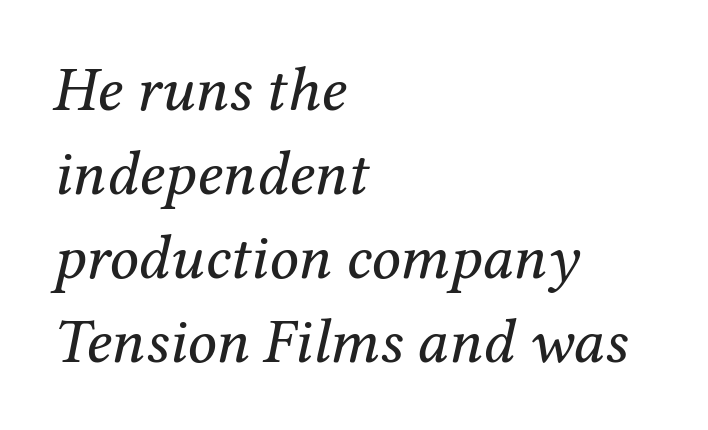
Leftover space on each line is placed entirely after the last word. The leading is moderate, giving the passage an even texture. A typesetter would call this proportional, since set widths differ per character. Spacing between characters is what you'd get straight out of the box. Quick note: underline off.
